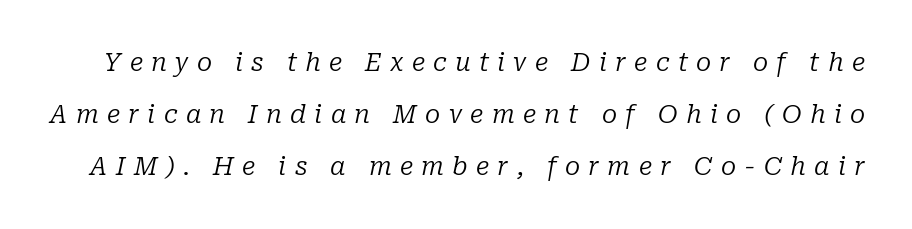
Q: Is the text bold? A: No.
Q: Is the text italic (slanted)? A: Yes, it leans right by about 10 degrees.
Q: Is the text underlined? A: No.
Q: Is the spacing between letters normal or unusually wide? A: Unusually wide.
Q: Is the spacing between lines tight, normal or loose? A: Loose.
